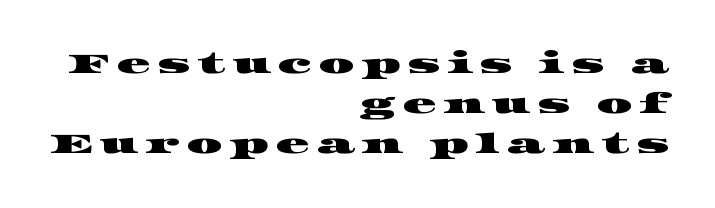
The image shows 28 px wide serif type; set right-aligned, normal line spacing (1.42x), unusually wide letter spacing (+0.24 em), not underlined; high stroke contrast and a large x-height.
